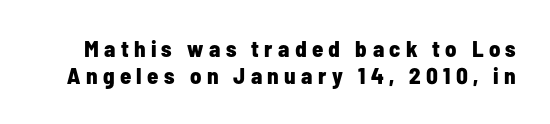
The gaps between neighbouring characters are conspicuously large. This rendering features lettering with no underline. Pretty heavy lettering here — definitely bold. Italic: no, the glyphs are upright roman.
